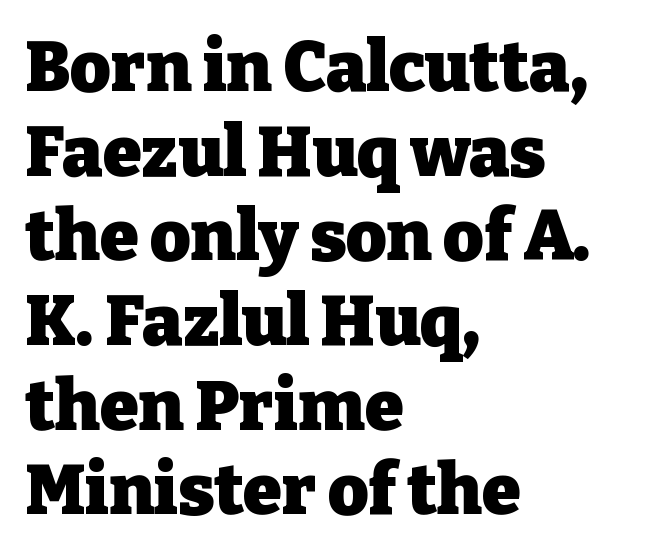
The image shows 70 px heavy serif type, upright; set left-aligned, line spacing 1.21x, normal letter spacing, not underlined; low stroke contrast and a medium x-height.
